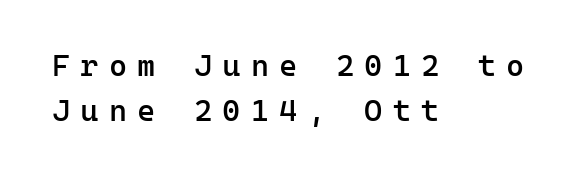
The image shows 31 px semibold sans-serif type, upright, monospaced; set left-aligned, normal line spacing (1.44x), unusually wide letter spacing (+0.33 em), not underlined; low stroke contrast and a medium x-height.
